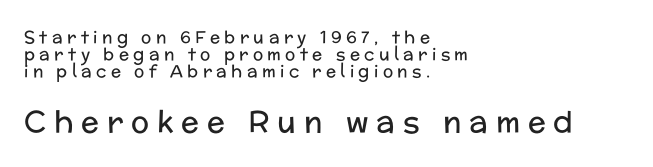
{"serif": "no", "italic": "no", "bold": "no", "weight": "regular", "width": "normal", "stroke_contrast": "low", "x_height": "medium", "monospaced": "no", "underline": "no", "align": "left", "line_spacing": "tight", "line_spacing_ratio": 1.0, "letter_spacing": "wide", "letter_spacing_em": 0.26, "larger_block": "second", "size_ratio": 1.76, "glyph_px": 30}
